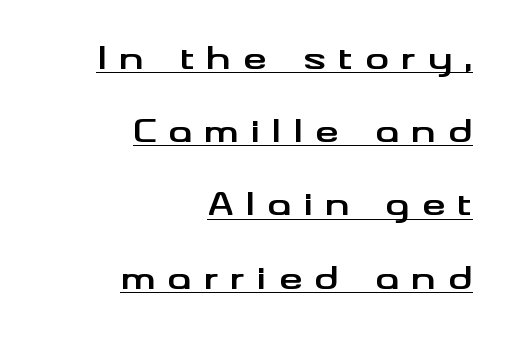
The image shows 30 px bold, wide sans-serif type, upright; set right-aligned, loose line spacing (2.44x), unusually wide letter spacing (+0.4 em), underlined; medium stroke contrast and a small x-height.
